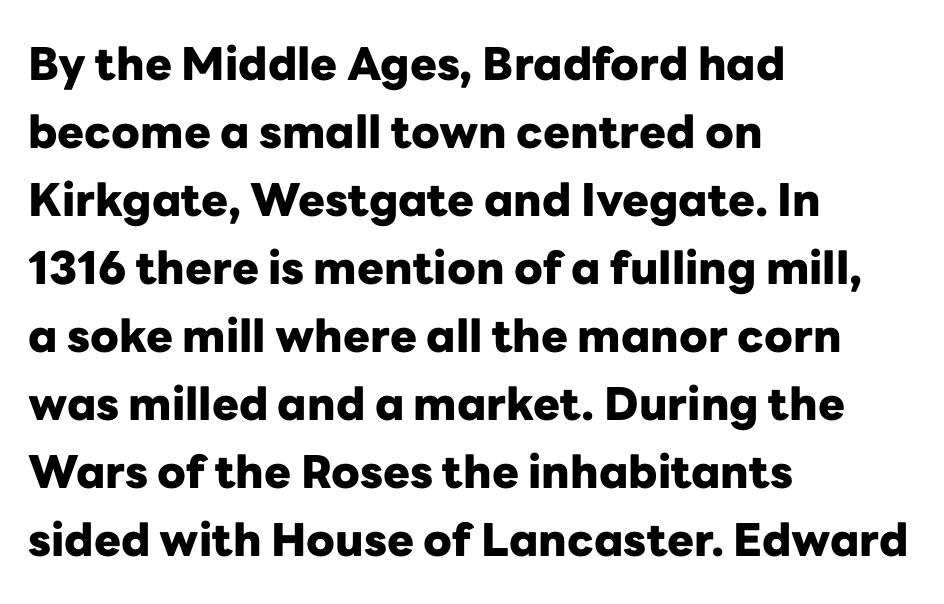
The image shows 45 px heavy sans-serif type, upright; set left-aligned, normal line spacing (1.51x), normal letter spacing, not underlined; low stroke contrast and a medium x-height.
